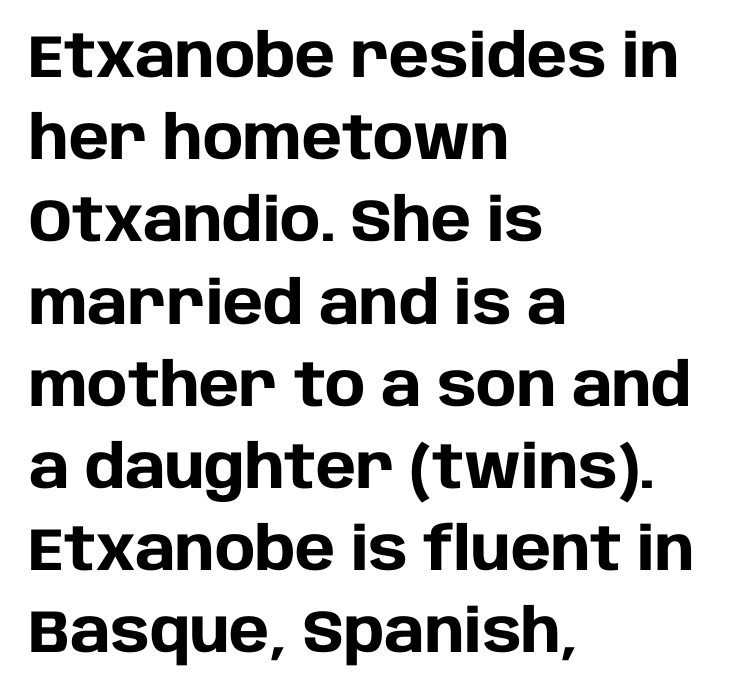
Q: Is the text bold? A: Yes.
Q: Is the text italic (slanted)? A: No, it is upright.
Q: Is the typeface a serif or a sans-serif typeface? A: Sans-serif.
Q: Is the text underlined? A: No.
Q: How is the paragraph aligned? A: Left-aligned.
Q: Is the spacing between letters normal or unusually wide? A: Normal.
Q: Is the spacing between lines tight, normal or loose? A: Normal.
Q: Width (condensed, normal, or wide)? A: Normal.
Q: Stroke contrast? A: Low.
Q: x-height? A: Large.
Q: Monospaced? A: No.
